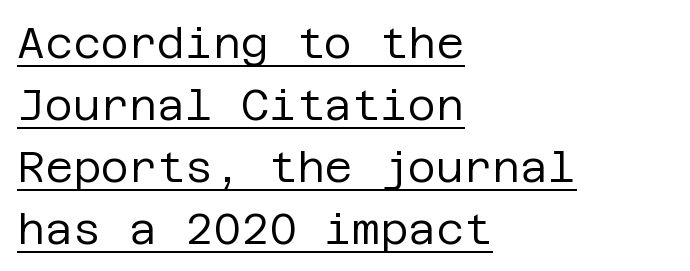
Q: Is the text bold? A: No.
Q: Is the text italic (slanted)? A: No, it is upright.
Q: Is the typeface a serif or a sans-serif typeface? A: Sans-serif.
Q: Is the text underlined? A: Yes.
Q: How is the paragraph aligned? A: Left-aligned.
Q: Is the spacing between letters normal or unusually wide? A: Normal.
Q: Is the spacing between lines tight, normal or loose? A: Normal.
Q: Width (condensed, normal, or wide)? A: Normal.
Q: Stroke contrast? A: Low.
Q: x-height? A: Large.
